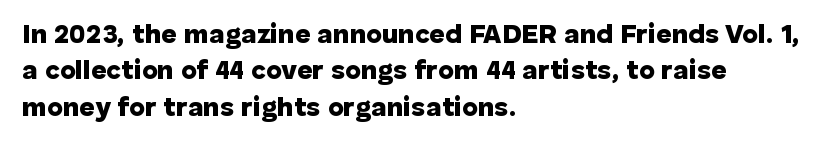
The lettering stays uniformly vertical, giving the passage a roman look. Letters rest on an invisible, unmarked baseline. This block has exactly the height ordinary leading produces. Spacing between characters is what you'd get straight out of the box. Notice how thick the strokes are: this is what a full bold looks like.
